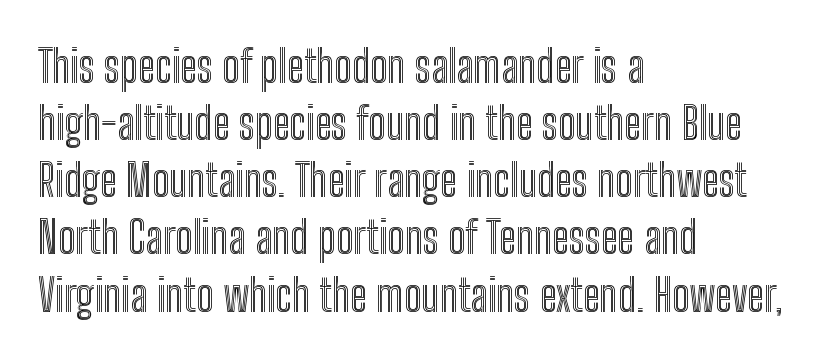
Nope, not italic — everything's standing straight. Each letter keeps its own natural width here, so spacing adapts to shape. Has an underline been added? It has not. The designer left line spacing at the default. The setting favours the left margin, as ordinary paragraphs usually do.
